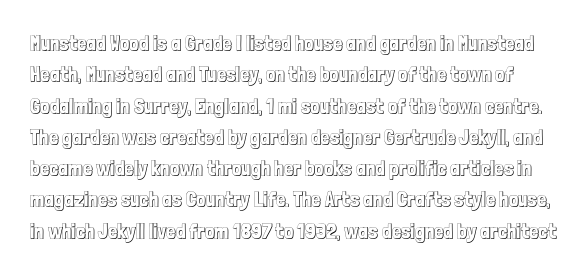
Upright lettering throughout. Does the leading feel generous? No, just average. Honestly, there is no underline to notice here at all. This sample uses plain, unmodified letter spacing.
